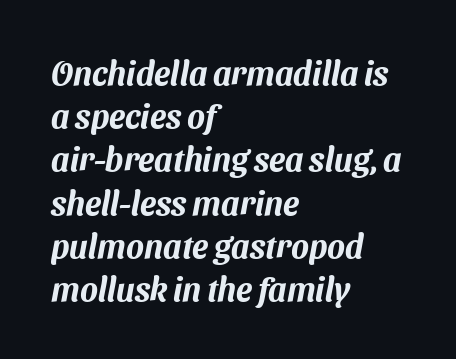
Just letters on the line, the space beneath them empty. The face used here is proportionally spaced, like ordinary book or web type. The characters display no serif detailing; their extremities are plain. This rendering uses left alignment, leaving the right contour irregular.
